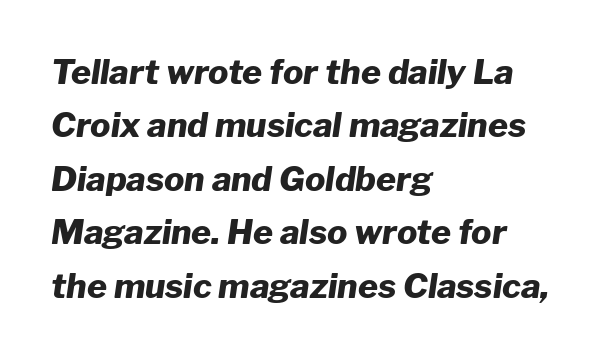
{"italic": "yes", "lean": "right", "slant_degrees": 8, "bold": "yes", "weight": "heavy", "width": "normal", "stroke_contrast": "low", "x_height": "medium", "monospaced": "no", "underline": "no", "align": "left", "line_spacing": "normal", "line_spacing_ratio": 1.57, "letter_spacing": "normal", "letter_spacing_em": 0.0, "glyph_px": 34}
